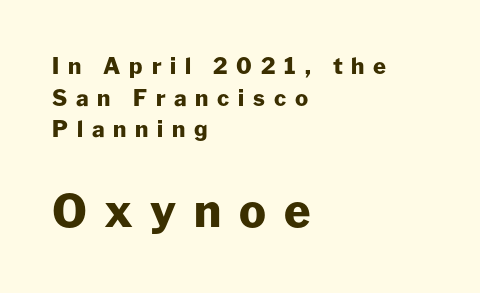
Each letter keeps its own natural width here, so spacing adapts to shape. What weight is shown? A full bold with thick strokes. Glance below the letters and you will spot only blank space. Reading down the block, your eye returns to a fixed left position each line. Classification — sans serif. Each word looks stretched out because of the extra space between its letters.
